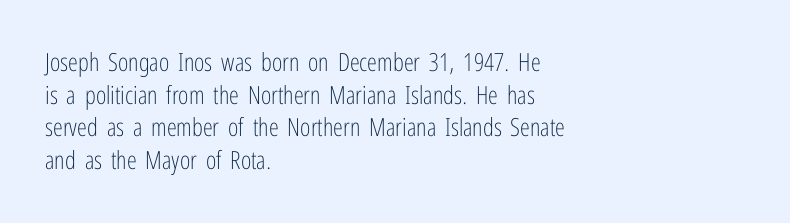
{"italic": "no", "bold": "no", "underline": "no", "align": "left", "line_spacing": "normal", "line_spacing_ratio": 1.31, "letter_spacing": "normal", "letter_spacing_em": 0.0, "glyph_px": 25}
